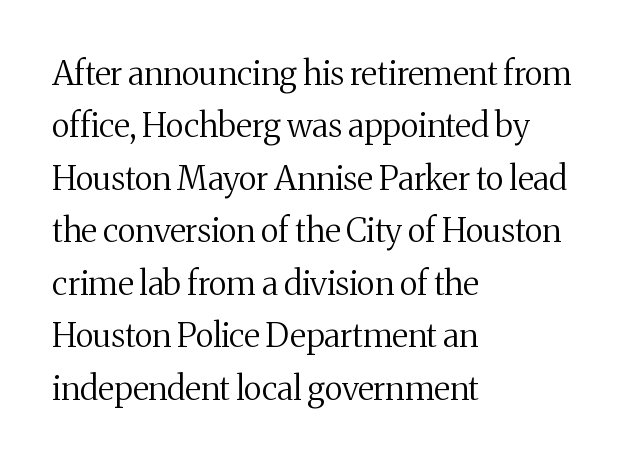
{"serif": "yes", "italic": "no", "bold": "no", "weight": "regular", "width": "normal", "stroke_contrast": "medium", "x_height": "medium", "monospaced": "no", "underline": "no", "align": "left", "line_spacing": "normal", "line_spacing_ratio": 1.59, "letter_spacing": "normal", "letter_spacing_em": 0.0, "glyph_px": 33}
